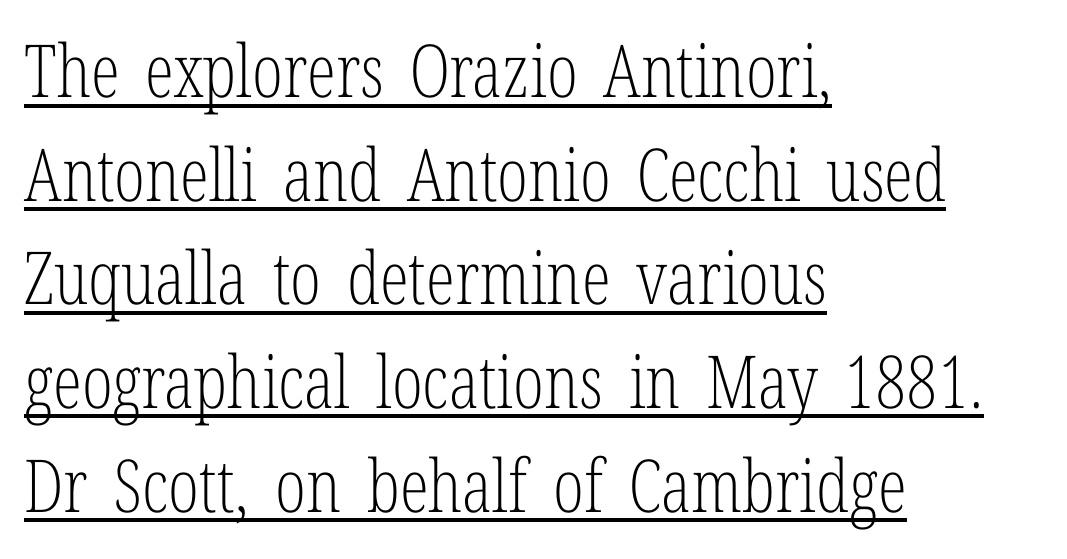
Q: Is the text bold? A: No.
Q: Is the text italic (slanted)? A: No, it is upright.
Q: Is the typeface a serif or a sans-serif typeface? A: Serif.
Q: Is the text underlined? A: Yes.
Q: How is the paragraph aligned? A: Left-aligned.
Q: Is the spacing between letters normal or unusually wide? A: Normal.
Q: Is the spacing between lines tight, normal or loose? A: Normal.
Q: Width (condensed, normal, or wide)? A: Condensed.
Q: Stroke contrast? A: Low.
Q: x-height? A: Medium.
Q: Monospaced? A: No.
